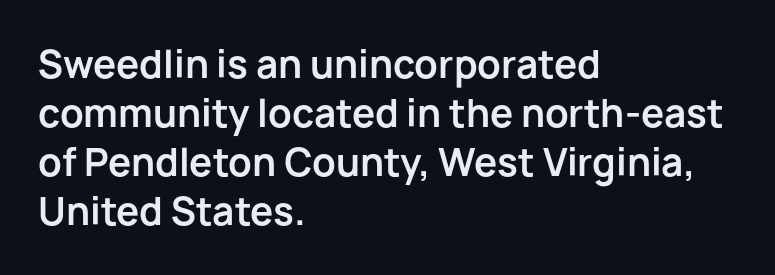
Nothing sits at the stroke ends, so this counts as sans-serif. Every row of glyphs begins at an identical x-position on the left. Compared with typical paragraphs, the rows here are spaced about the same. The face used here is rendered with its standard letterfit.
